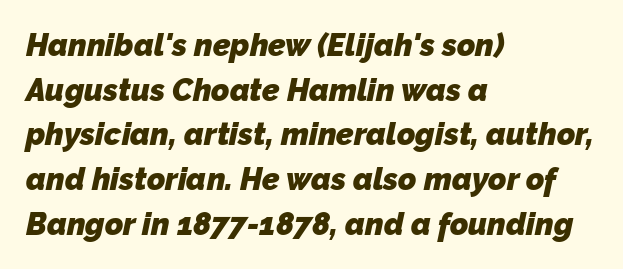
The image shows 31 px heavy sans-serif type; set left-aligned, normal line spacing (1.44x), normal letter spacing, not underlined; low stroke contrast and a medium x-height.
